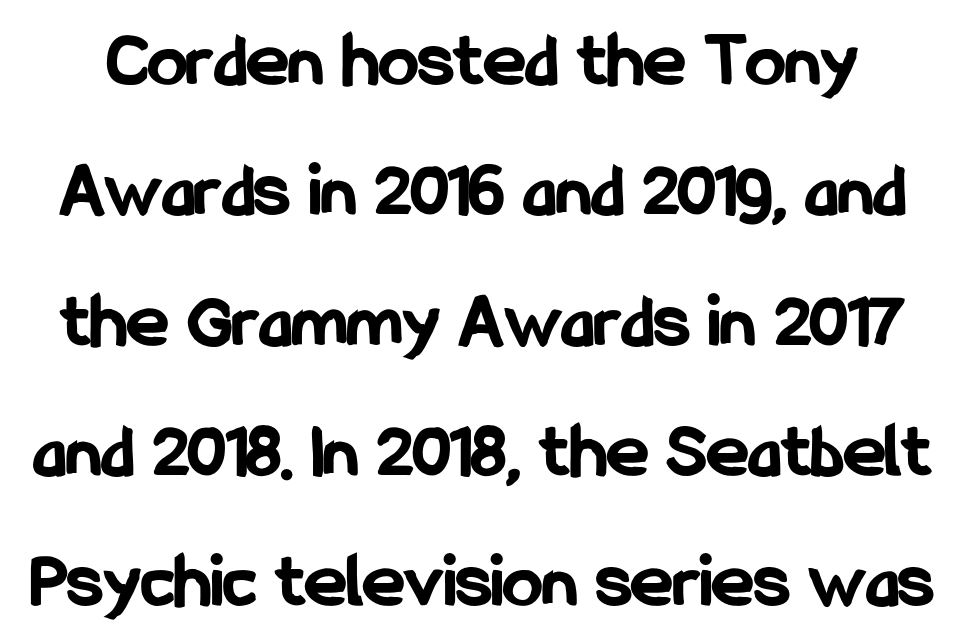
The image shows 79 px bold, condensed sans-serif type, upright; set normal line spacing (1.65x), normal letter spacing, not underlined; low stroke contrast and a medium x-height.
